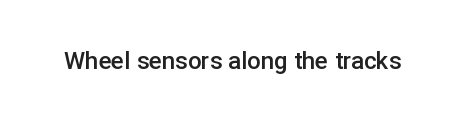
The image shows 24 px text type, upright; set normal letter spacing, not underlined.
